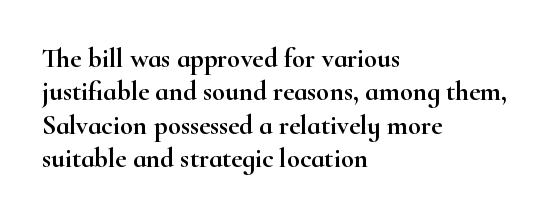
The specimen reads as upright at a glance. The words here are not underlined. Horizontal alignment here is leftward, the default for most running prose. The gaps between neighbouring characters are ordinary and unremarkable.
